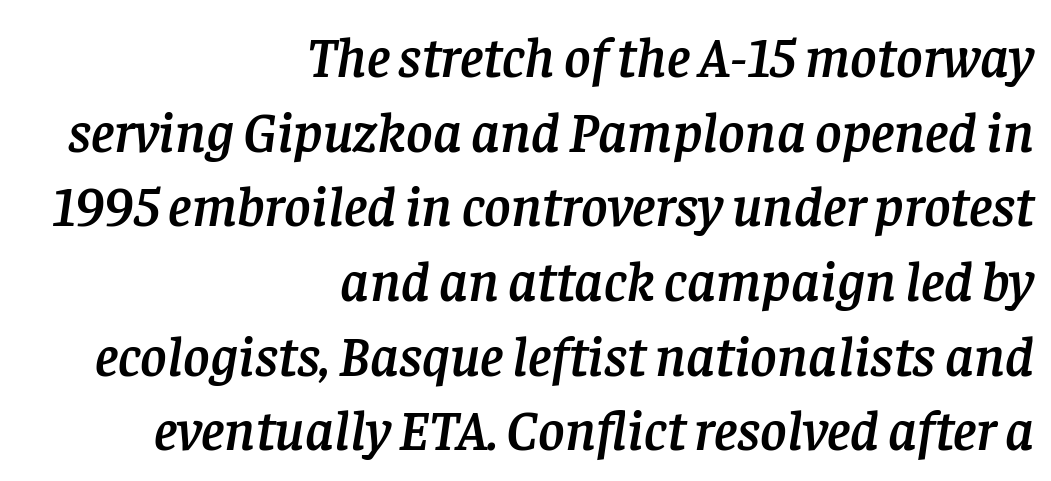
Q: Is the text italic (slanted)? A: Yes, it leans right by about 8 degrees.
Q: Is the typeface a serif or a sans-serif typeface? A: Serif.
Q: Is the text underlined? A: No.
Q: How is the paragraph aligned? A: Right-aligned.
Q: Is the spacing between letters normal or unusually wide? A: Normal.
Q: Is the spacing between lines tight, normal or loose? A: Normal.
Q: Width (condensed, normal, or wide)? A: Normal.
Q: Stroke contrast? A: Low.
Q: x-height? A: Large.
Q: Monospaced? A: No.
